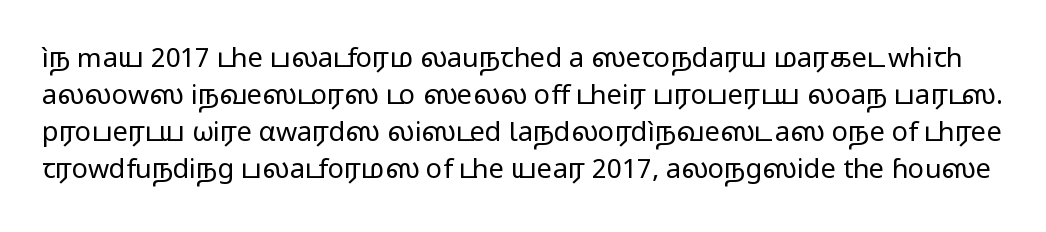
Students, observe: this is what conventionally led text looks like. Rule under the text: the space is simply empty. The letterforms sit shoulder to shoulder at normal distance. The letters look calm and open, with moderate or lighter stems. The lettering holds an erect, upright posture throughout.
